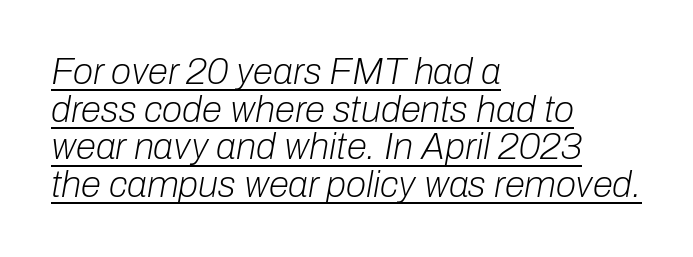
The image shows 37 px light type, italic (leaning right); set left-aligned, tight line spacing (1.02x), normal letter spacing, underlined; low stroke contrast and a medium x-height.
